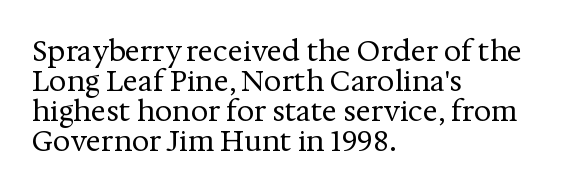
The image shows 28 px regular-weight serif type, upright; set left-aligned, tight line spacing (1.07x), normal letter spacing, not underlined; medium stroke contrast and a medium x-height.
